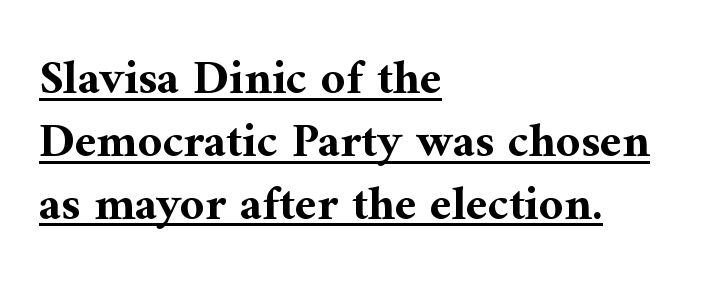
{"serif": "yes", "italic": "no", "bold": "yes", "weight": "bold", "width": "normal", "stroke_contrast": "medium", "x_height": "medium", "monospaced": "no", "underline": "yes", "align": "left", "line_spacing": "normal", "line_spacing_ratio": 1.31, "letter_spacing": "normal", "letter_spacing_em": 0.0, "glyph_px": 48}
